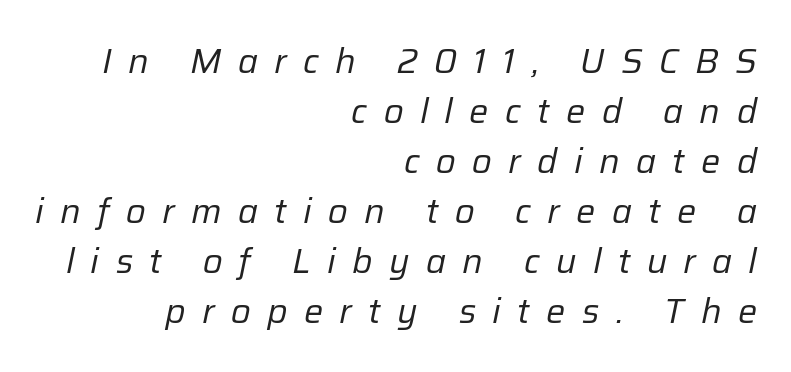
Each row of text sits above clean, open space. Words appear elongated and porous because spacing is wide. Quick note: interline space is typical. Is the block centered? No — it sits flush against the right margin.
